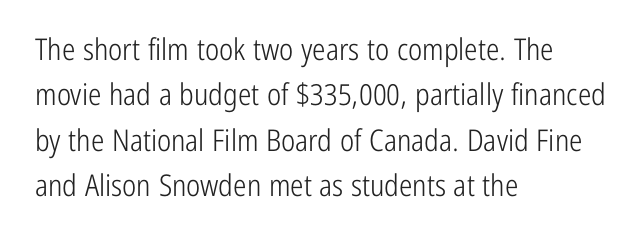
Does the copy run flush right? No — it runs flush left. A typesetter would call this proportional, since set widths differ per character. This rendering employs a face without finishing strokes, i.e., a sans-serif. The specimen omits any rule beneath the text block's lines.
